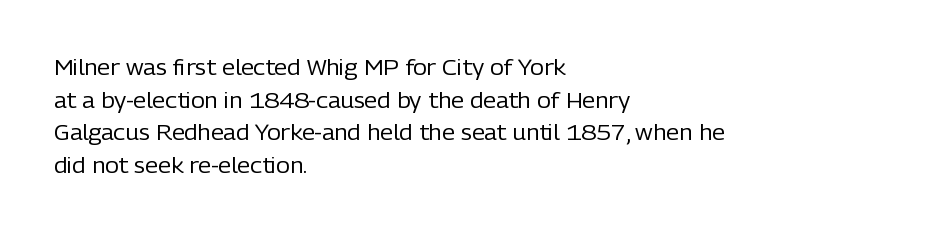
{"italic": "no", "bold": "no", "underline": "no", "align": "left", "line_spacing": "normal", "line_spacing_ratio": 1.55, "letter_spacing": "normal", "letter_spacing_em": 0.0, "glyph_px": 21}
